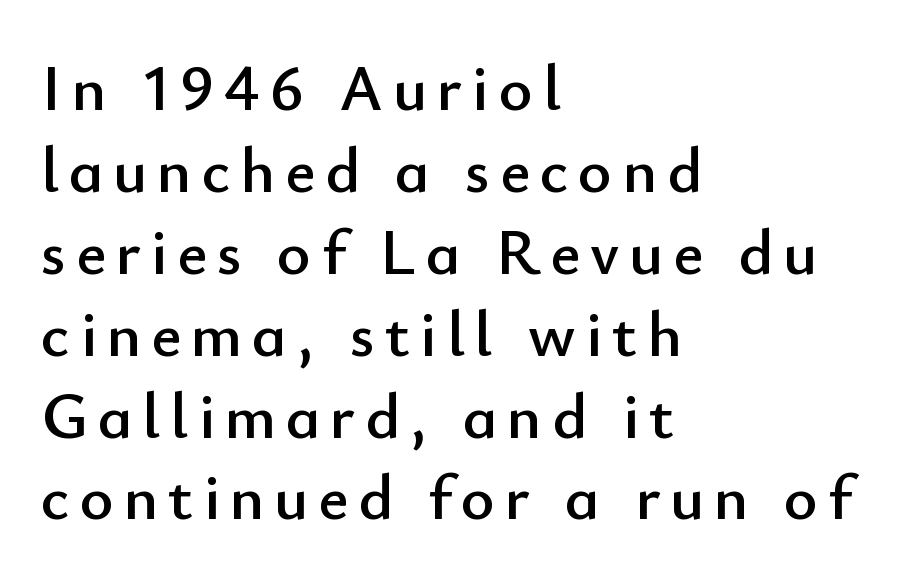
To sum up the face: it is a sans, with no serifs. Looks like regular typesetting: each glyph gets only the width it needs. If you drew a ruler down the left edge, every line would touch it. The vertical gap from one line to the next is medium. The space beneath each line is pristine and unruled.
